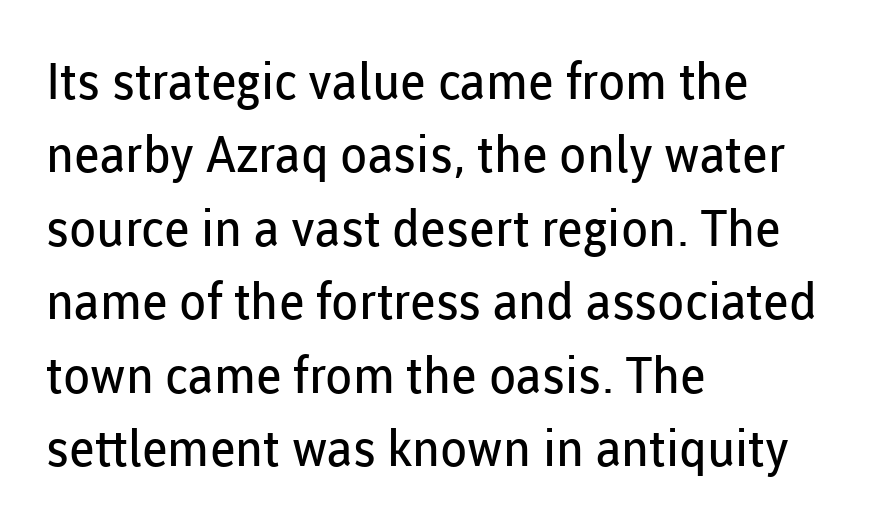
The image shows 50 px regular-weight sans-serif type, upright; set left-aligned, normal line spacing (1.47x), normal letter spacing, not underlined; low stroke contrast and a medium x-height.
